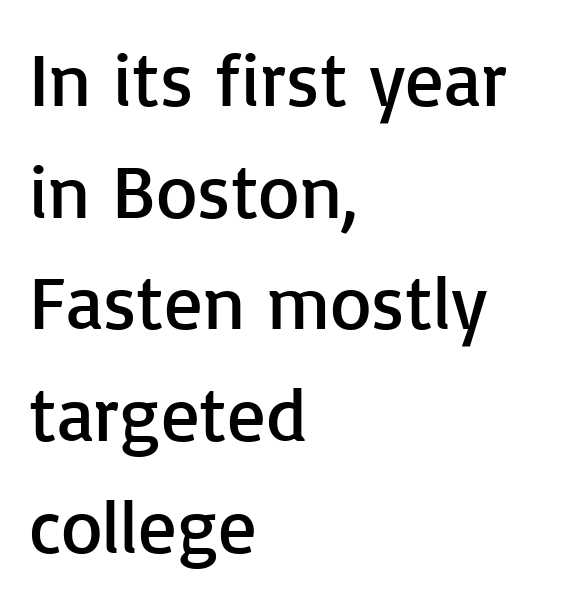
{"serif": "no", "italic": "no", "bold": "no", "weight": "regular", "width": "normal", "stroke_contrast": "low", "x_height": "medium", "monospaced": "no", "underline": "no", "align": "left", "line_spacing": "normal", "line_spacing_ratio": 1.47, "letter_spacing": "normal", "letter_spacing_em": 0.0, "glyph_px": 76}
